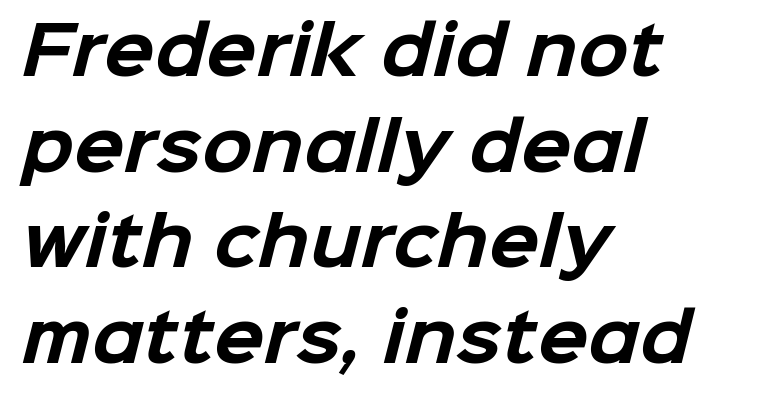
Letter spacing: default. Does the copy run flush right? No — it runs flush left. The type family on display is of the sans-serif kind. Here the designer chose a conventional face with non-uniform glyph widths. Does the leading feel generous? No, just average. A bare baseline throughout the passage.
